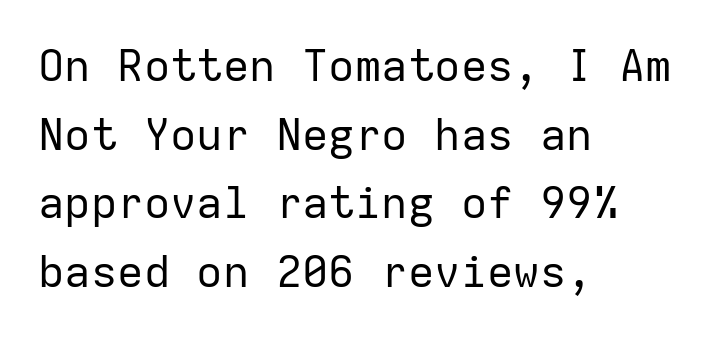
The image shows 44 px regular-weight sans-serif type, upright, monospaced; set left-aligned, normal line spacing (1.56x), normal letter spacing, not underlined; low stroke contrast and a medium x-height.
